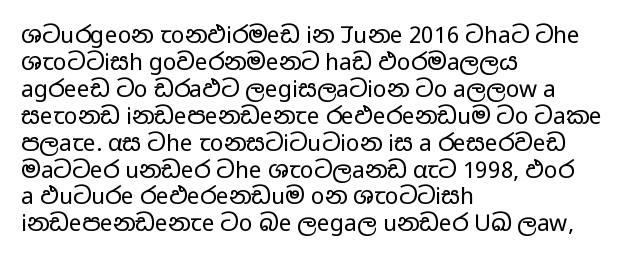
{"italic": "no", "bold": "no", "underline": "no", "align": "left", "line_spacing_ratio": 1.17, "letter_spacing": "normal", "letter_spacing_em": 0.0, "glyph_px": 23}
